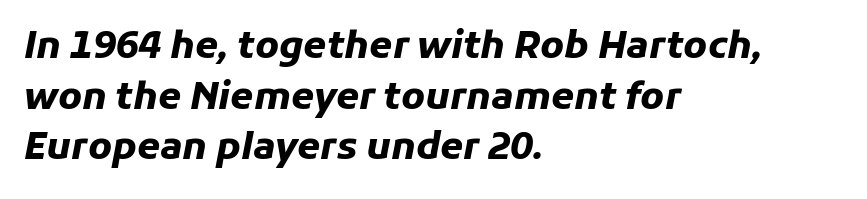
The image shows 37 px heavy type, italic (leaning right); set left-aligned, normal line spacing (1.37x), normal letter spacing, not underlined; low stroke contrast and a medium x-height.
